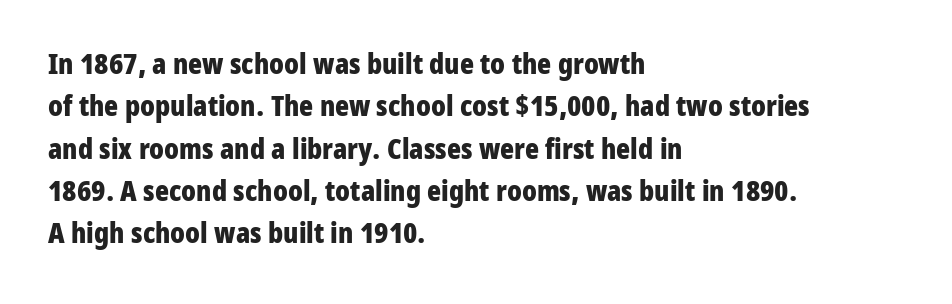
{"serif": "no", "italic": "no", "bold": "yes", "weight": "bold", "width": "condensed", "stroke_contrast": "low", "x_height": "medium", "monospaced": "no", "underline": "no", "align": "left", "line_spacing": "normal", "line_spacing_ratio": 1.46, "letter_spacing": "normal", "letter_spacing_em": 0.0, "glyph_px": 29}
